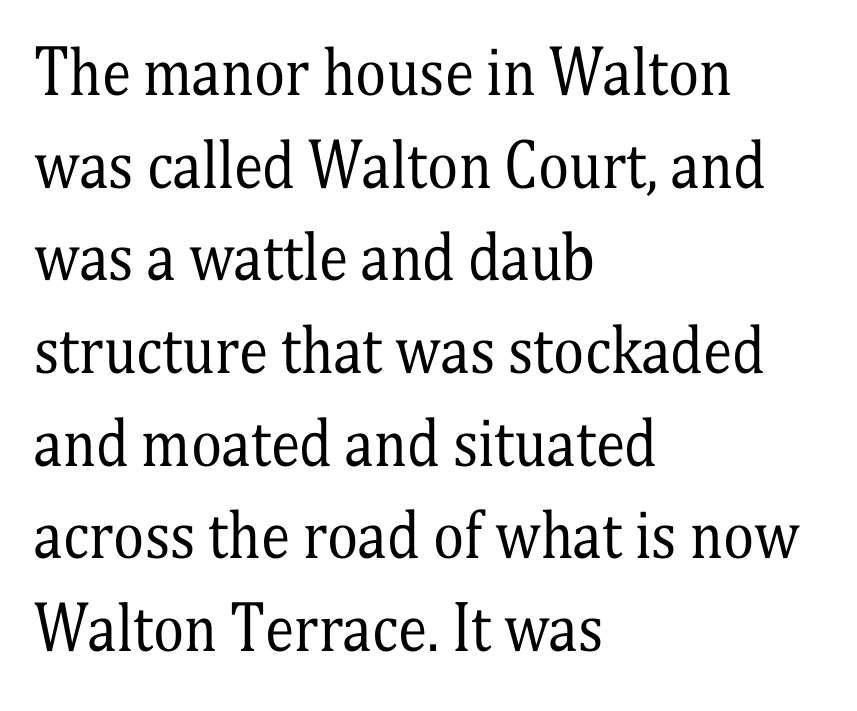
Posture: straight, roman, zero tilt. Are there feet on the stems? There are — it's a serif. This block has exactly the height ordinary leading produces. The face used here is proportionally spaced, like ordinary book or web type. Is the stroke heavy? The answer is a plain regular-or-lighter. The gaps between neighbouring characters are ordinary and unremarkable.
